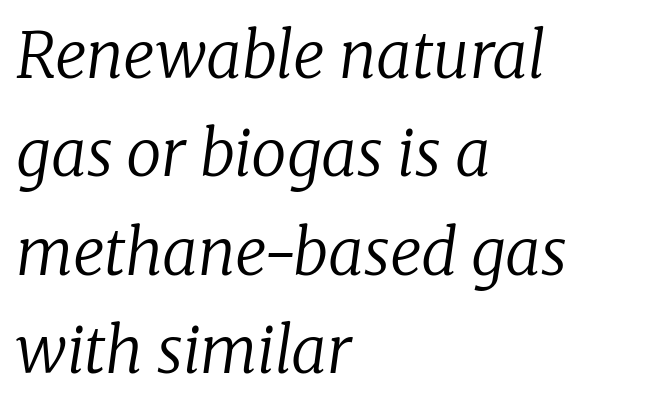
Q: Is the text bold? A: No.
Q: Is the text italic (slanted)? A: Yes, it leans right by about 8 degrees.
Q: Is the typeface a serif or a sans-serif typeface? A: Serif.
Q: Is the text underlined? A: No.
Q: How is the paragraph aligned? A: Left-aligned.
Q: Is the spacing between letters normal or unusually wide? A: Normal.
Q: Is the spacing between lines tight, normal or loose? A: Normal.
Q: Width (condensed, normal, or wide)? A: Normal.
Q: Stroke contrast? A: Low.
Q: x-height? A: Medium.
Q: Monospaced? A: No.
